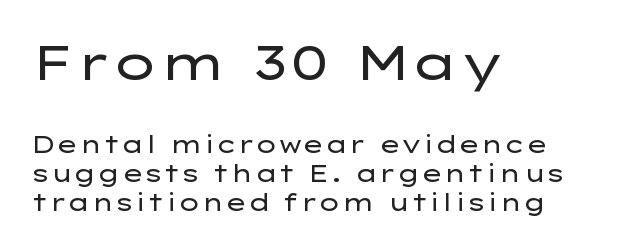
The designer went with a sans here, leaving each stem footless. No italicization has been applied; the sample stays upright. Just letters on the line, the space beneath them empty. These lines are rendered in a variable-pitch font.
